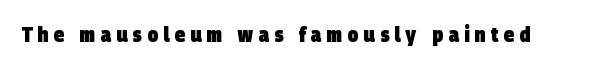
Q: Is the text bold? A: Yes.
Q: Is the text underlined? A: No.
Q: Is the spacing between letters normal or unusually wide? A: Unusually wide.
